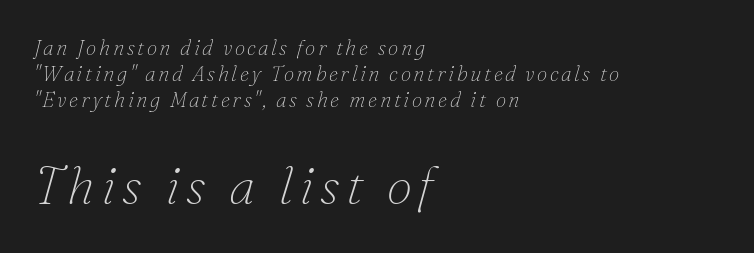
The image shows 52 px thin serif type, italic (leaning right); set left-aligned, line spacing 1.23x, not underlined; the second (bottom) block is 2.48x larger; low stroke contrast and a small x-height.
